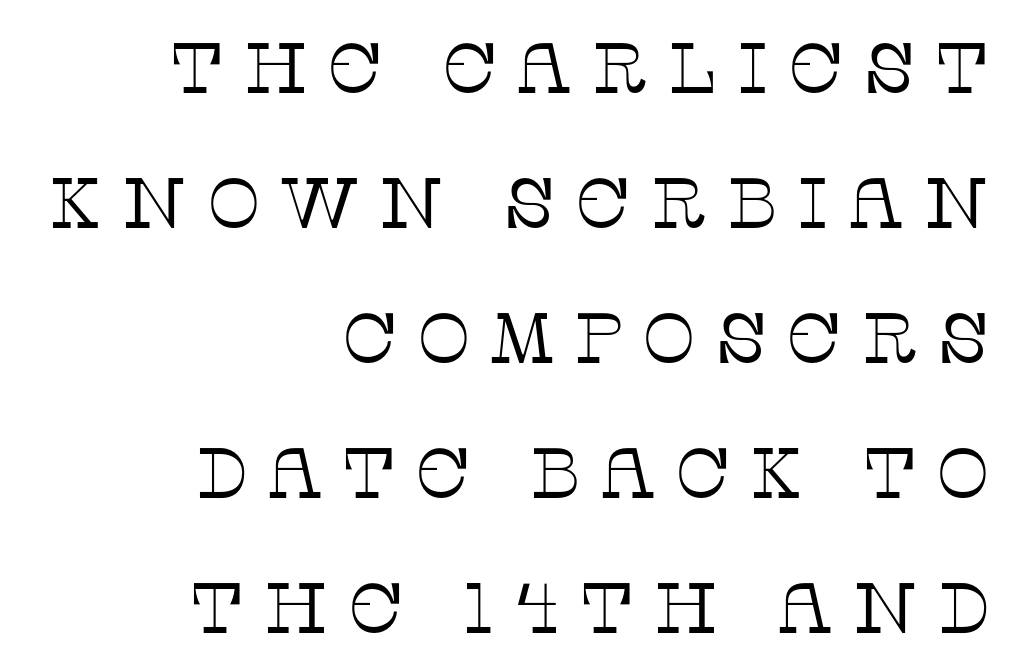
{"serif": "yes", "italic": "no", "bold": "no", "weight": "thin", "width": "normal", "stroke_contrast": "low", "x_height": "large", "monospaced": "no", "underline": "no", "align": "right", "line_spacing": "loose", "line_spacing_ratio": 1.9, "letter_spacing": "wide", "letter_spacing_em": 0.26, "glyph_px": 71}
